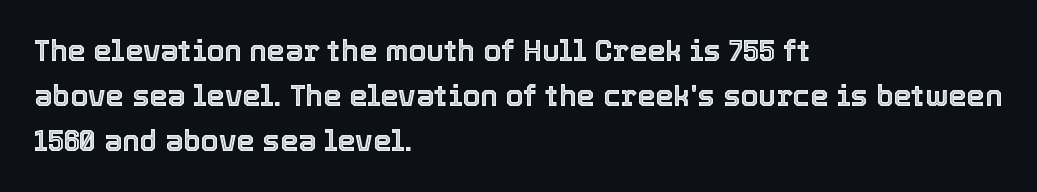
Q: Is the text italic (slanted)? A: No, it is upright.
Q: Is the text underlined? A: No.
Q: How is the paragraph aligned? A: Left-aligned.
Q: Is the spacing between letters normal or unusually wide? A: Normal.
Q: Is the spacing between lines tight, normal or loose? A: Normal.
Q: Width (condensed, normal, or wide)? A: Normal.
Q: x-height? A: Medium.
Q: Monospaced? A: No.
